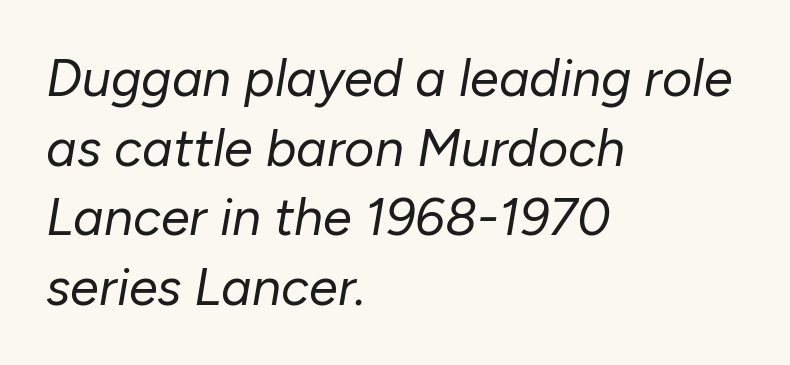
A normal amount of white space separates one row of letters from the next. Nobody drew a line under any word here. The face used here is proportionally spaced, like ordinary book or web type. The compositor pushed each line to the left boundary.
